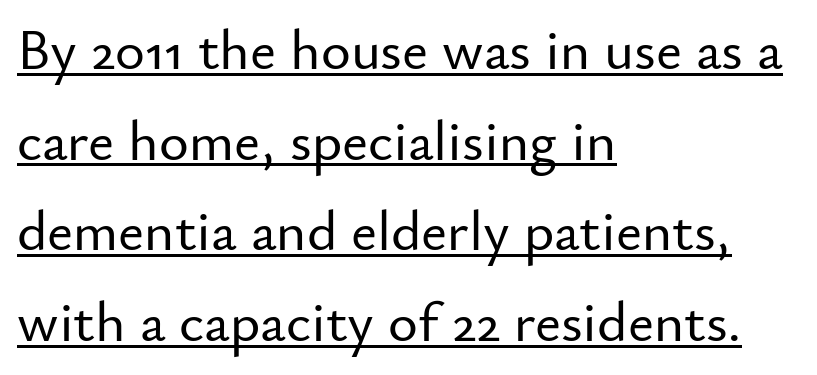
{"serif": "no", "italic": "no", "width": "normal", "stroke_contrast": "low", "x_height": "small", "monospaced": "no", "underline": "yes", "align": "left", "line_spacing": "normal", "line_spacing_ratio": 1.59, "letter_spacing": "normal", "letter_spacing_em": 0.0, "glyph_px": 57}
